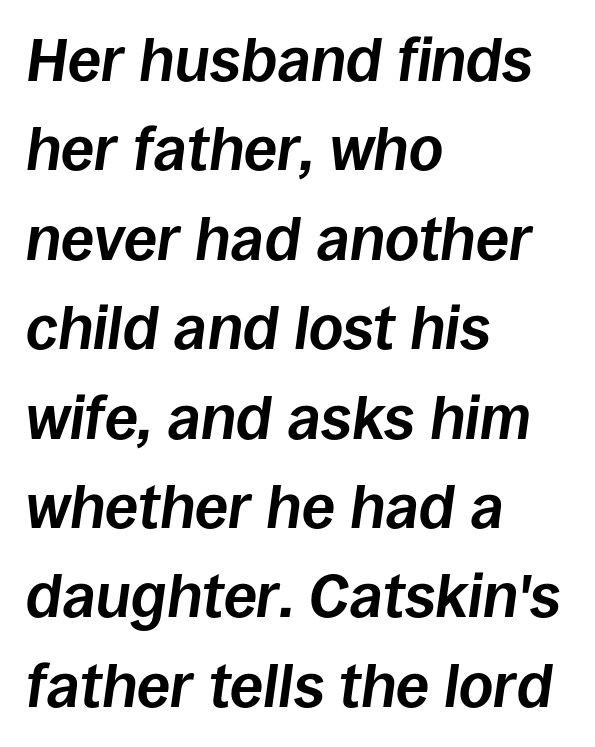
Character widths vary here, with narrow letters taking less room than wide ones. The lettering tilts uniformly, giving the passage an italic look. Successive baselines arrive at the customary interval. The glyphs have the mass of a bold cut.
